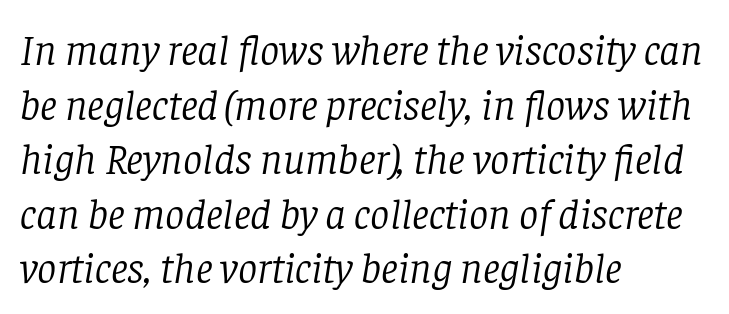
The image shows 43 px light serif type, italic (leaning right); set left-aligned, normal line spacing (1.27x), normal letter spacing, not underlined; low stroke contrast and a large x-height.
